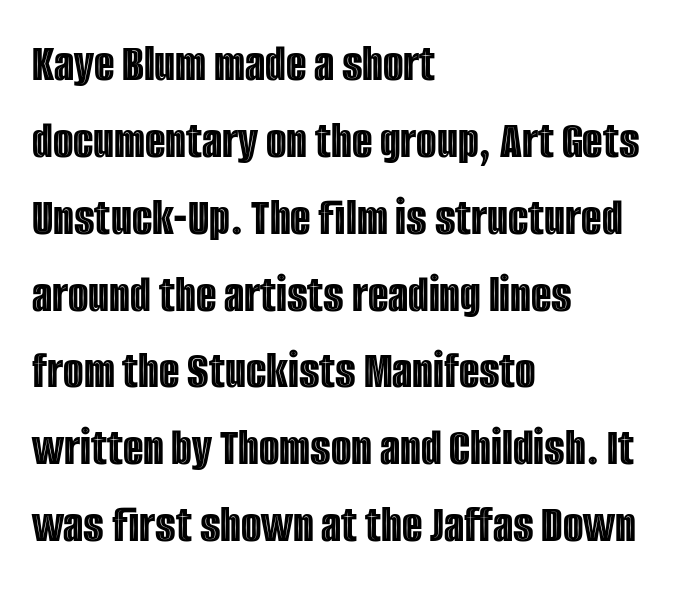
Q: Is the text italic (slanted)? A: No, it is upright.
Q: Is the text underlined? A: No.
Q: How is the paragraph aligned? A: Left-aligned.
Q: Is the spacing between letters normal or unusually wide? A: Normal.
Q: Is the spacing between lines tight, normal or loose? A: Normal.
Q: Width (condensed, normal, or wide)? A: Condensed.
Q: x-height? A: Large.
Q: Monospaced? A: No.
